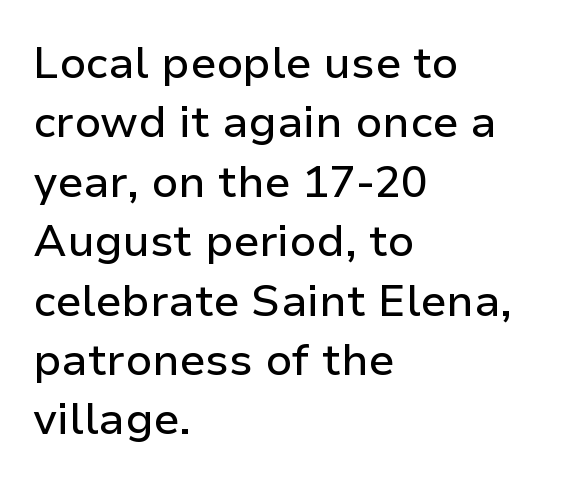
The image shows 44 px sans-serif type, upright; set left-aligned, normal line spacing (1.35x), normal letter spacing, not underlined; low stroke contrast and a medium x-height.
